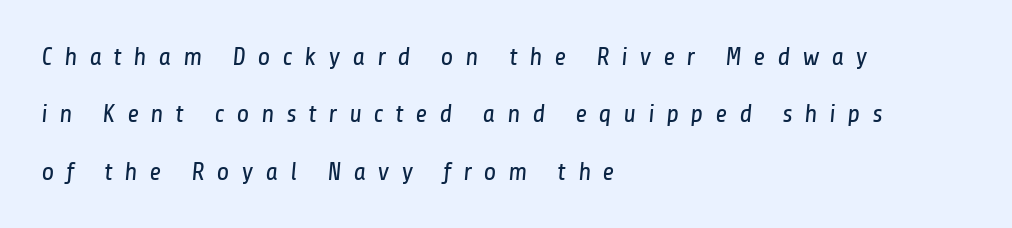
Weight class: somewhere from thin through regular. This rendering widens character spacing well past its baseline value. Leading: increased. Does the copy run flush right? No — it runs flush left. Has an underline been added? It has not.
